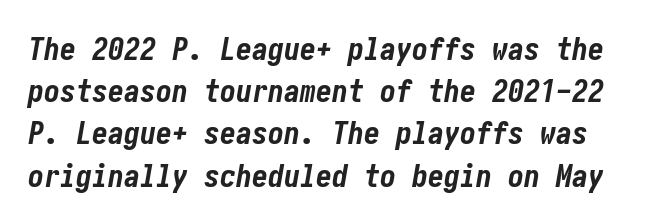
Bare-footed words on every line. Tracking here is standard; glyphs follow each other at the usual distance. Looking at the ascenders, they clearly lean. Each glyph is drawn with heavy, bold strokes. The leading is moderate, giving the passage an even texture.
